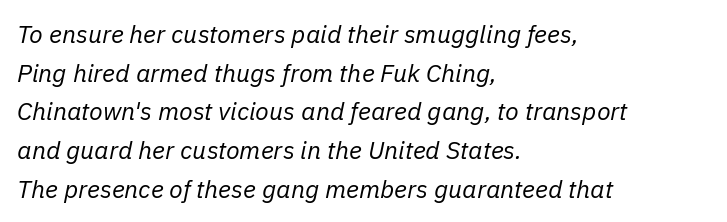
The image shows 25 px text type, italic (leaning right); set left-aligned, normal line spacing (1.55x), normal letter spacing, not underlined.
